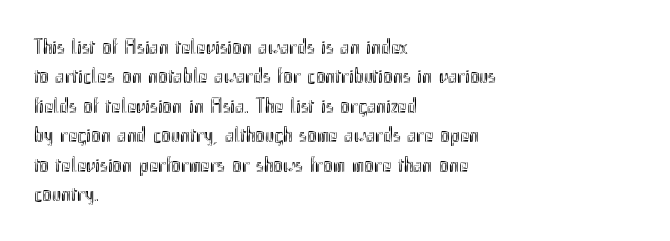
Reading down the block, your eye returns to a fixed left position each line. The type sits square on the baseline with zero lean. The space directly below the letters is spotless. Notice how descenders clear the ascenders below comfortably — that's standard leading. Each word holds together tightly as a unit, with standard inter-letter gaps.
